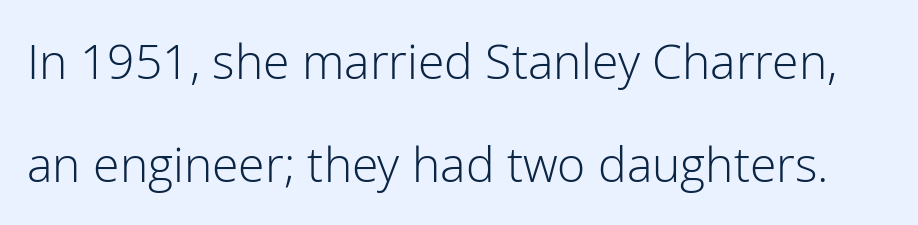
Q: Is the text bold? A: No.
Q: Is the text italic (slanted)? A: No, it is upright.
Q: Is the typeface a serif or a sans-serif typeface? A: Sans-serif.
Q: Is the text underlined? A: No.
Q: Is the spacing between letters normal or unusually wide? A: Normal.
Q: Is the spacing between lines tight, normal or loose? A: Loose.
Q: Width (condensed, normal, or wide)? A: Normal.
Q: Stroke contrast? A: Low.
Q: x-height? A: Medium.
Q: Monospaced? A: No.
